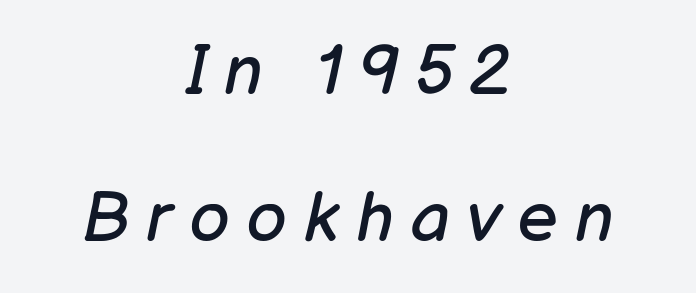
Q: Is the text bold? A: No.
Q: Is the text italic (slanted)? A: Yes, it leans right by about 12 degrees.
Q: Is the text underlined? A: No.
Q: How is the paragraph aligned? A: Centered.
Q: Is the spacing between letters normal or unusually wide? A: Unusually wide.
Q: Is the spacing between lines tight, normal or loose? A: Loose.
Q: Width (condensed, normal, or wide)? A: Normal.
Q: Stroke contrast? A: Low.
Q: x-height? A: Medium.
Q: Monospaced? A: No.
